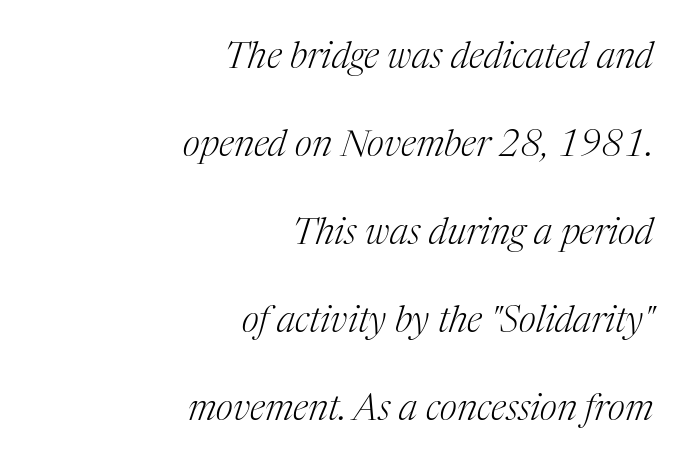
The image shows 37 px light serif type, italic (leaning right); set right-aligned, loose line spacing (2.38x), normal letter spacing, not underlined; medium stroke contrast and a medium x-height.
